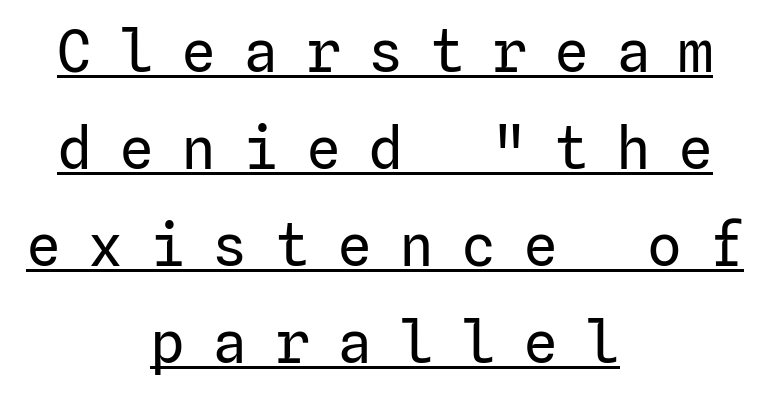
{"serif": "no", "italic": "no", "bold": "no", "weight": "regular", "width": "normal", "stroke_contrast": "low", "x_height": "medium", "underline": "yes", "align": "center", "line_spacing": "normal", "line_spacing_ratio": 1.67, "letter_spacing": "wide", "letter_spacing_em": 0.47, "glyph_px": 58}
